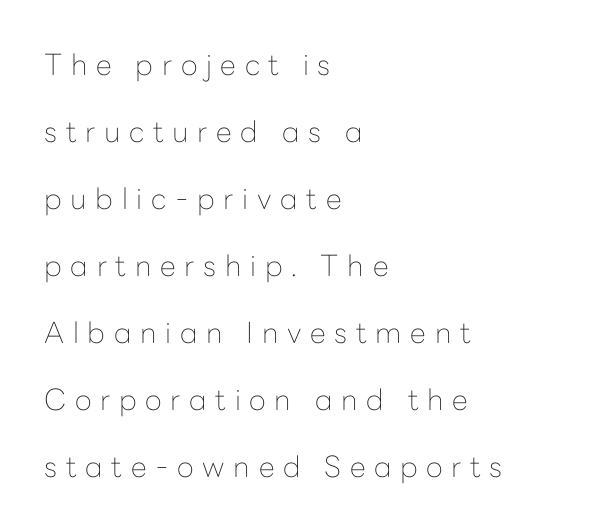
Honestly, there is no underline to notice here at all. A classic flush-left, rag-right setting is used for this passage. If you measured baseline to baseline, you'd find a long distance. How are the letters spaced? Widely, with obvious added tracking. Spacing verdict: proportional, widths tailored to each character.
